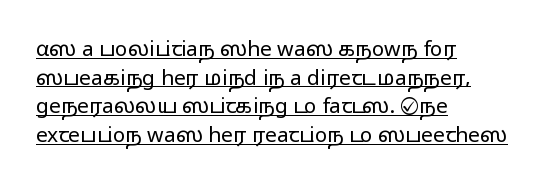
Q: Is the text bold? A: No.
Q: Is the text italic (slanted)? A: No, it is upright.
Q: Is the text underlined? A: Yes.
Q: How is the paragraph aligned? A: Left-aligned.
Q: Is the spacing between letters normal or unusually wide? A: Normal.
Q: Is the spacing between lines tight, normal or loose? A: Normal.
